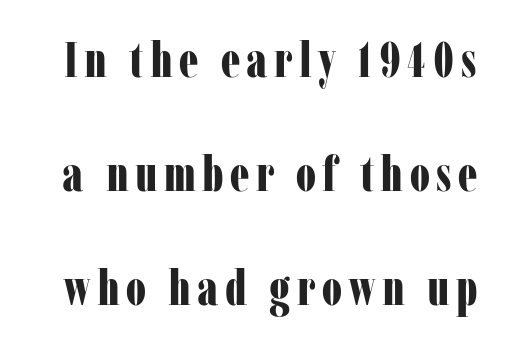
Q: Is the text bold? A: Yes.
Q: Is the text italic (slanted)? A: No, it is upright.
Q: Is the typeface a serif or a sans-serif typeface? A: Serif.
Q: Is the text underlined? A: No.
Q: Is the spacing between lines tight, normal or loose? A: Loose.
Q: Width (condensed, normal, or wide)? A: Condensed.
Q: Stroke contrast? A: Low.
Q: x-height? A: Medium.
Q: Monospaced? A: No.
